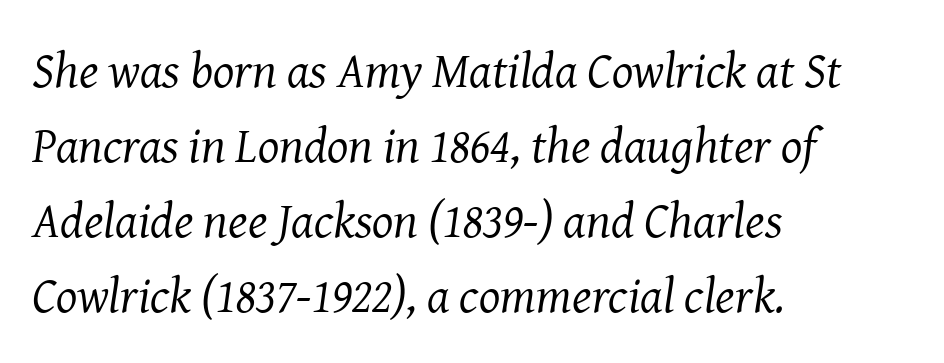
{"serif": "yes", "italic": "yes", "lean": "right", "slant_degrees": 8, "bold": "no", "weight": "regular", "width": "normal", "stroke_contrast": "medium", "x_height": "medium", "monospaced": "no", "underline": "no", "align": "left", "line_spacing": "normal", "line_spacing_ratio": 1.5, "letter_spacing": "normal", "letter_spacing_em": 0.0, "glyph_px": 50}
